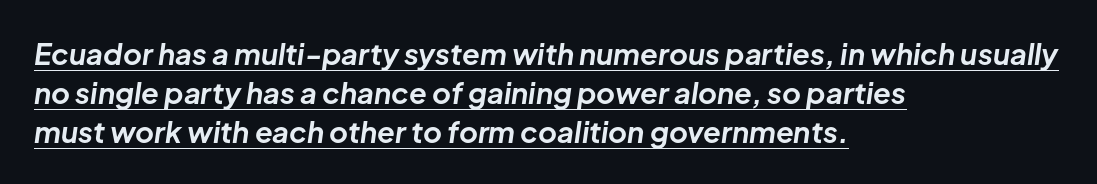
Slanted lettering throughout. Weight check: bold — yes, fully. Evenly set lines give the paragraph a standard silhouette. This rendering uses left alignment, leaving the right contour irregular. Nobody touched the tracking dial on this one. Do the characters align in a grid? No, the font is proportional.
